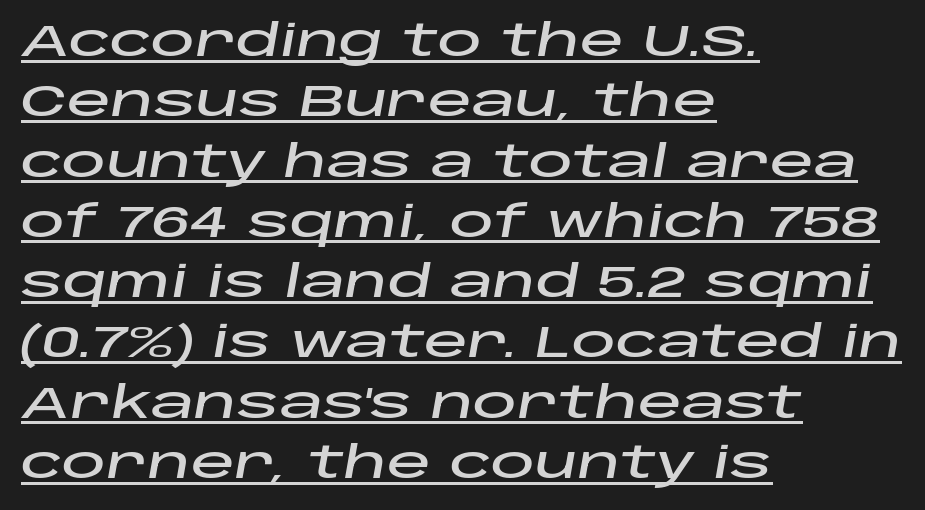
Q: Is the text italic (slanted)? A: Yes, it leans right by about 10 degrees.
Q: Is the text underlined? A: Yes.
Q: How is the paragraph aligned? A: Left-aligned.
Q: Is the spacing between letters normal or unusually wide? A: Normal.
Q: Is the spacing between lines tight, normal or loose? A: Normal.
Q: Width (condensed, normal, or wide)? A: Wide.
Q: Stroke contrast? A: Low.
Q: x-height? A: Large.
Q: Monospaced? A: No.
